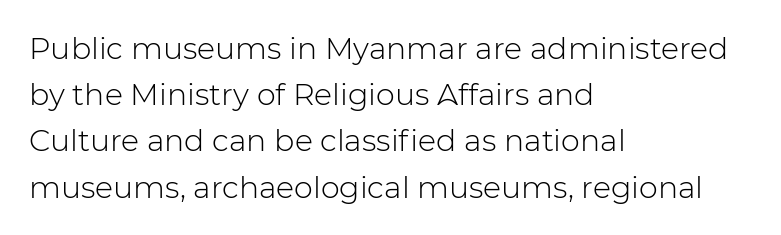
Q: Is the text bold? A: No.
Q: Is the text italic (slanted)? A: No, it is upright.
Q: Is the typeface a serif or a sans-serif typeface? A: Sans-serif.
Q: Is the text underlined? A: No.
Q: How is the paragraph aligned? A: Left-aligned.
Q: Is the spacing between letters normal or unusually wide? A: Normal.
Q: Is the spacing between lines tight, normal or loose? A: Normal.
Q: Width (condensed, normal, or wide)? A: Normal.
Q: Stroke contrast? A: Low.
Q: x-height? A: Medium.
Q: Monospaced? A: No.
